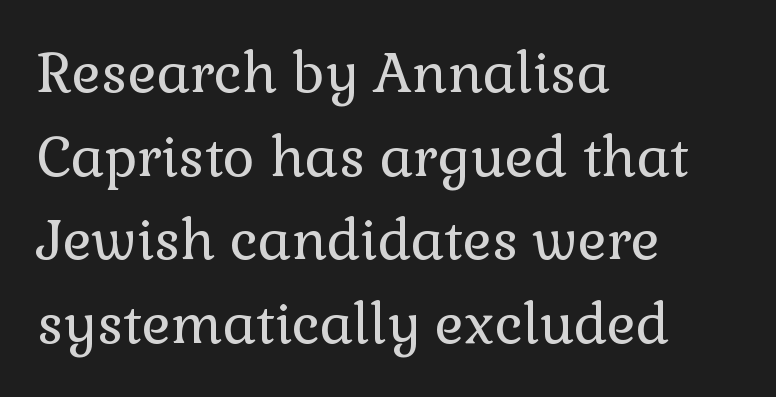
Italic? Not at all — the glyphs are vertical. Stem width sits at or under what a default text font uses. Look at the tracking — it's just the regular setting, nothing added. Check where the strokes stop: tiny serifs finish them off. Looks like regular typesetting: each glyph gets only the width it needs.
